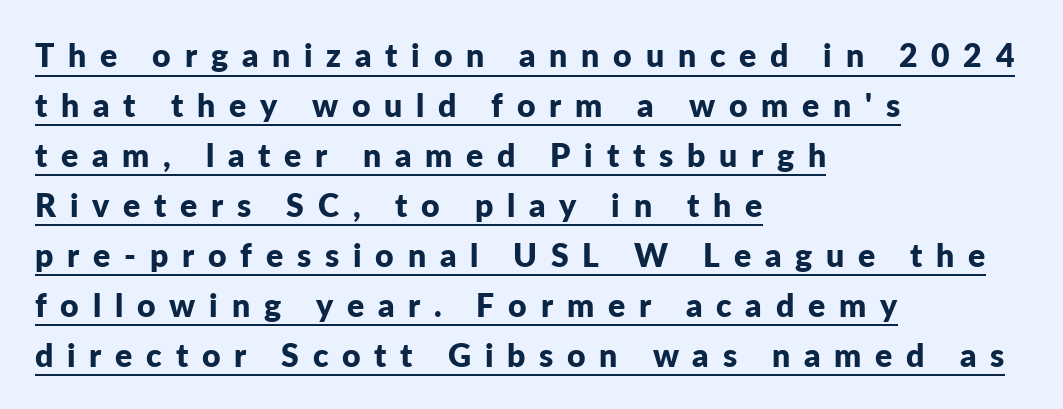
The image shows 32 px bold sans-serif type, upright; set left-aligned, normal line spacing (1.56x), unusually wide letter spacing (+0.43 em), underlined; low stroke contrast and a medium x-height.
